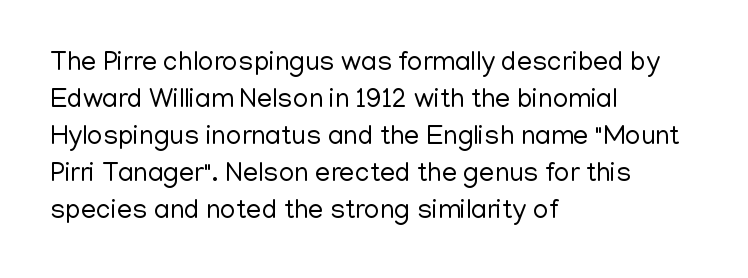
{"italic": "no", "bold": "no", "underline": "no", "align": "left", "line_spacing": "normal", "line_spacing_ratio": 1.37, "letter_spacing": "normal", "letter_spacing_em": 0.0, "glyph_px": 27}
